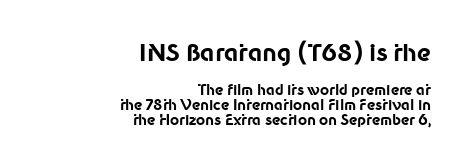
The image shows 23 px bold type, upright; set right-aligned, tight line spacing (1.07x), normal letter spacing, not underlined; the first (top) block is 1.64x larger.
